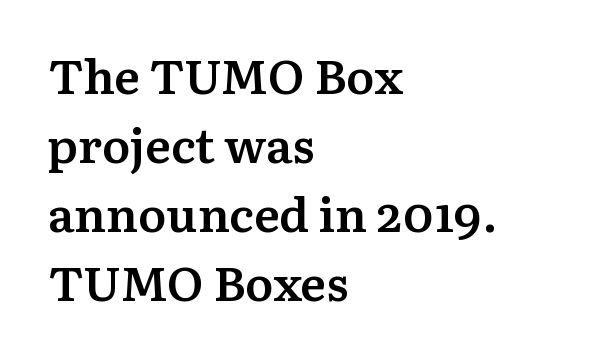
{"serif": "yes", "italic": "no", "bold": "semi", "weight": "semibold", "width": "normal", "stroke_contrast": "medium", "x_height": "medium", "monospaced": "no", "underline": "no", "align": "left", "line_spacing": "normal", "line_spacing_ratio": 1.44, "letter_spacing": "normal", "letter_spacing_em": 0.0, "glyph_px": 48}
